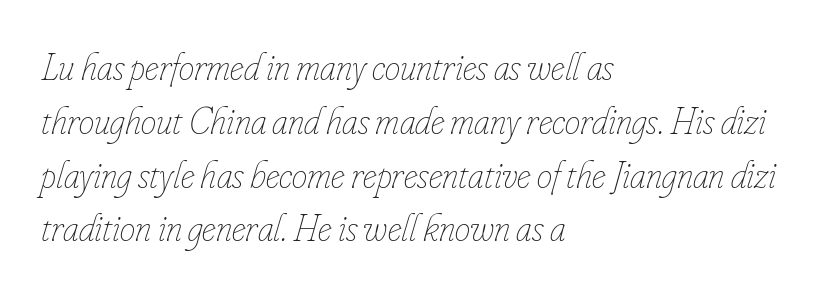
{"italic": "yes", "lean": "right", "slant_degrees": 16, "bold": "no", "weight": "thin", "width": "condensed", "stroke_contrast": "low", "x_height": "small", "monospaced": "no", "underline": "no", "align": "left", "line_spacing": "normal", "line_spacing_ratio": 1.38, "letter_spacing": "normal", "letter_spacing_em": 0.0, "glyph_px": 39}
